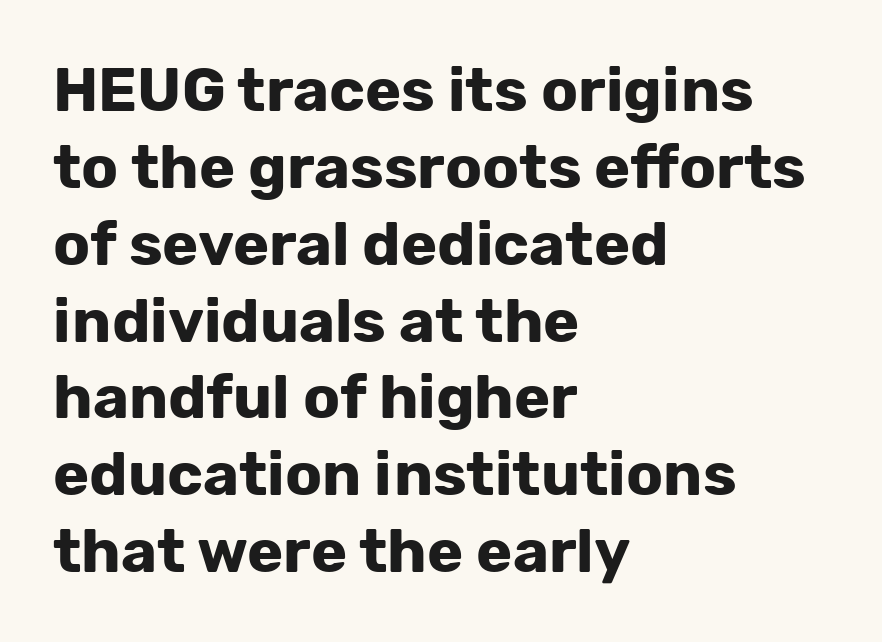
{"serif": "no", "italic": "no", "bold": "yes", "weight": "bold", "width": "normal", "stroke_contrast": "low", "x_height": "medium", "monospaced": "no", "underline": "no", "align": "left", "line_spacing": "normal", "line_spacing_ratio": 1.26, "letter_spacing": "normal", "letter_spacing_em": 0.0, "glyph_px": 61}
